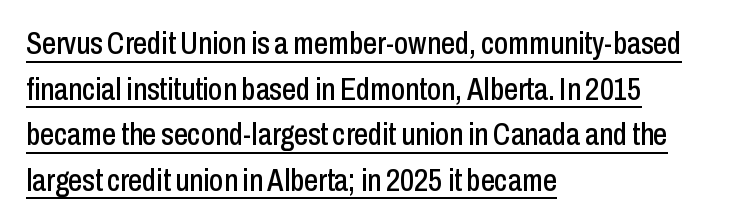
{"serif": "no", "italic": "no", "width": "condensed", "stroke_contrast": "low", "x_height": "medium", "monospaced": "no", "underline": "yes", "align": "left", "line_spacing": "normal", "line_spacing_ratio": 1.47, "letter_spacing": "normal", "letter_spacing_em": 0.0, "glyph_px": 31}
